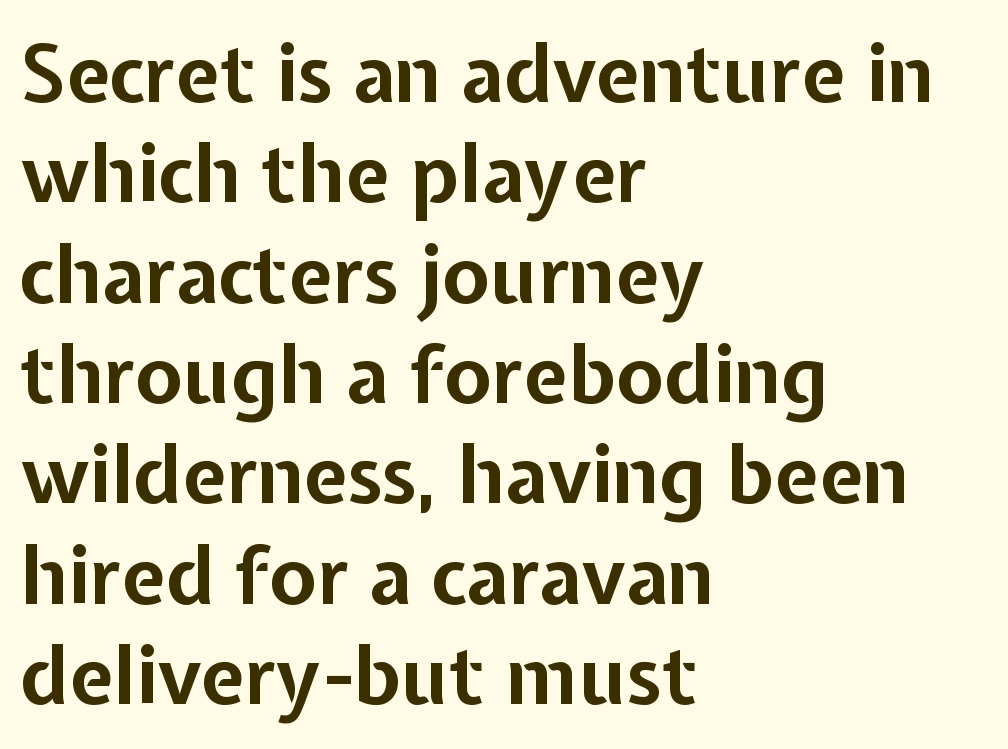
{"serif": "no", "italic": "no", "bold": "yes", "weight": "bold", "width": "normal", "stroke_contrast": "low", "x_height": "medium", "monospaced": "no", "underline": "no", "align": "left", "line_spacing": "normal", "line_spacing_ratio": 1.27, "letter_spacing": "normal", "letter_spacing_em": 0.0, "glyph_px": 79}
